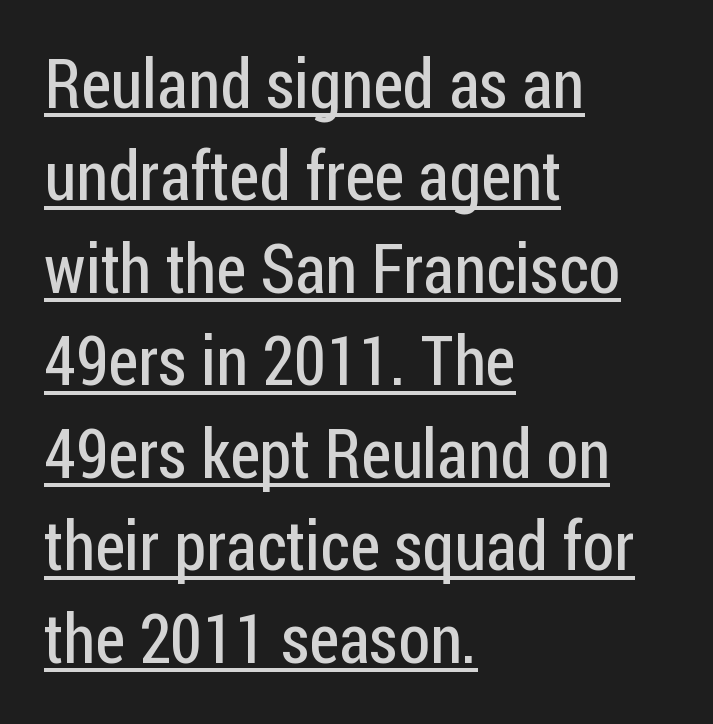
Q: Is the text bold? A: No.
Q: Is the text italic (slanted)? A: No, it is upright.
Q: Is the typeface a serif or a sans-serif typeface? A: Sans-serif.
Q: Is the text underlined? A: Yes.
Q: How is the paragraph aligned? A: Left-aligned.
Q: Is the spacing between letters normal or unusually wide? A: Normal.
Q: Is the spacing between lines tight, normal or loose? A: Normal.
Q: Width (condensed, normal, or wide)? A: Condensed.
Q: Stroke contrast? A: Low.
Q: x-height? A: Medium.
Q: Monospaced? A: No.
